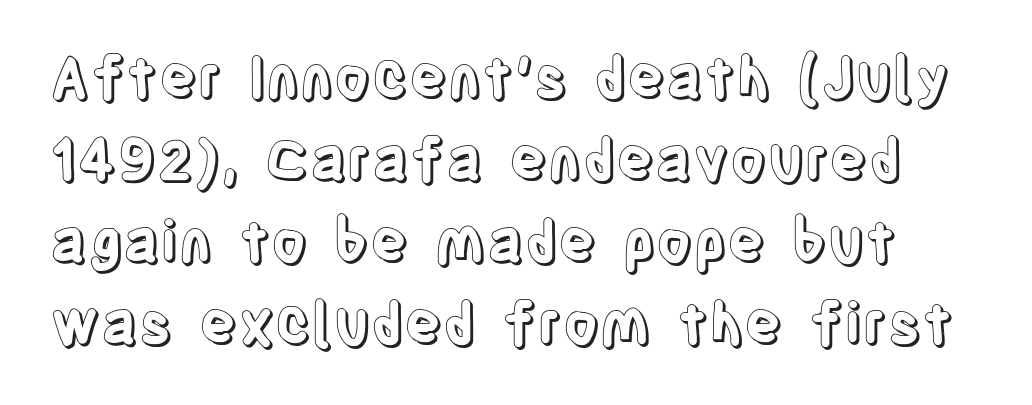
{"italic": "no", "width": "condensed", "x_height": "large", "monospaced": "no", "underline": "no", "line_spacing": "normal", "line_spacing_ratio": 1.44, "letter_spacing": "normal", "letter_spacing_em": 0.0, "glyph_px": 57}
